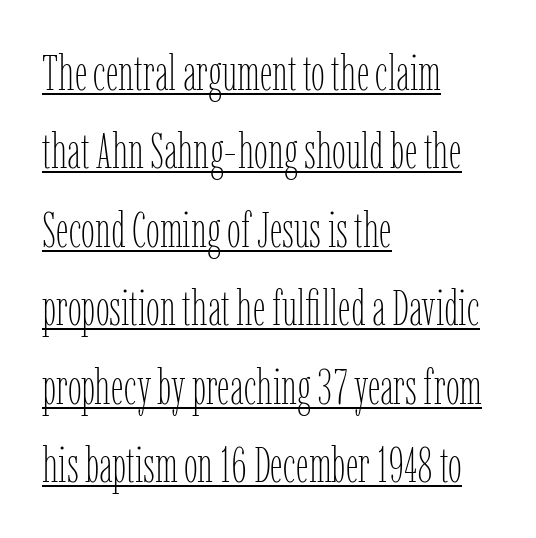
Which margin do the lines hug? The left one — the right edge is uneven. Weight: not bold — regular or lighter. What decoration does the sample have? An underline. The leading is moderate, giving the passage an even texture.
